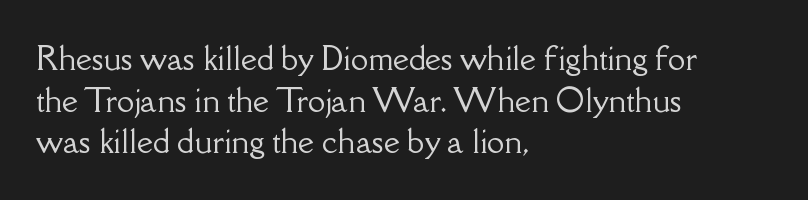
Q: Is the text italic (slanted)? A: No, it is upright.
Q: Is the typeface a serif or a sans-serif typeface? A: Serif.
Q: Is the text underlined? A: No.
Q: How is the paragraph aligned? A: Left-aligned.
Q: Is the spacing between letters normal or unusually wide? A: Normal.
Q: Is the spacing between lines tight, normal or loose? A: Normal.
Q: Width (condensed, normal, or wide)? A: Normal.
Q: Stroke contrast? A: Low.
Q: x-height? A: Small.
Q: Monospaced? A: No.
